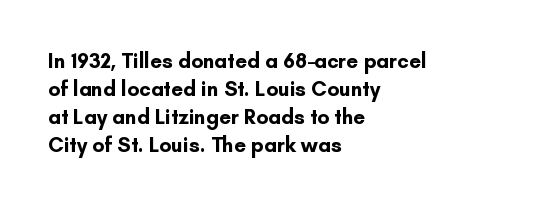
Q: Is the text bold? A: Yes.
Q: Is the text italic (slanted)? A: No, it is upright.
Q: Is the text underlined? A: No.
Q: How is the paragraph aligned? A: Left-aligned.
Q: Is the spacing between letters normal or unusually wide? A: Normal.
Q: Is the spacing between lines tight, normal or loose? A: Normal.
